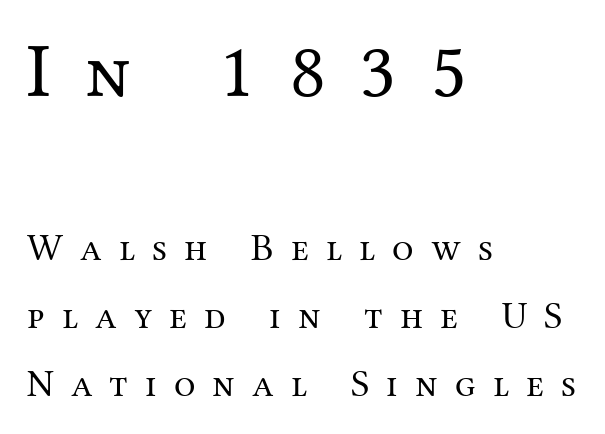
{"serif": "yes", "italic": "no", "bold": "no", "weight": "regular", "width": "normal", "stroke_contrast": "medium", "x_height": "medium", "monospaced": "no", "underline": "no", "align": "left", "line_spacing_ratio": 1.79, "letter_spacing": "wide", "letter_spacing_em": 0.45, "larger_block": "first", "size_ratio": 2.03, "glyph_px": 77}
